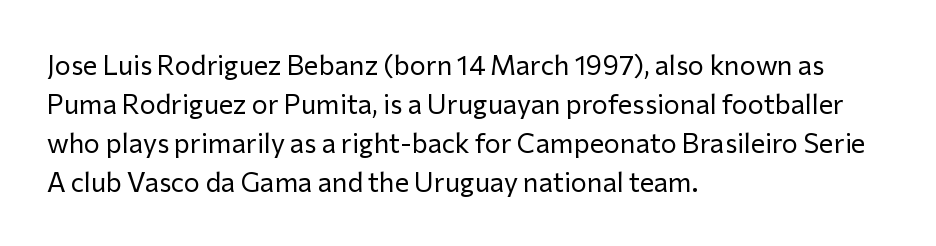
{"italic": "no", "bold": "no", "underline": "no", "align": "left", "line_spacing": "normal", "line_spacing_ratio": 1.45, "letter_spacing": "normal", "letter_spacing_em": 0.0, "glyph_px": 27}
